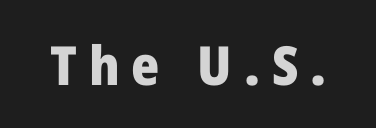
{"serif": "no", "italic": "no", "bold": "yes", "weight": "heavy", "width": "normal", "stroke_contrast": "low", "x_height": "medium", "monospaced": "no", "underline": "no", "letter_spacing": "wide", "letter_spacing_em": 0.22, "glyph_px": 54}
